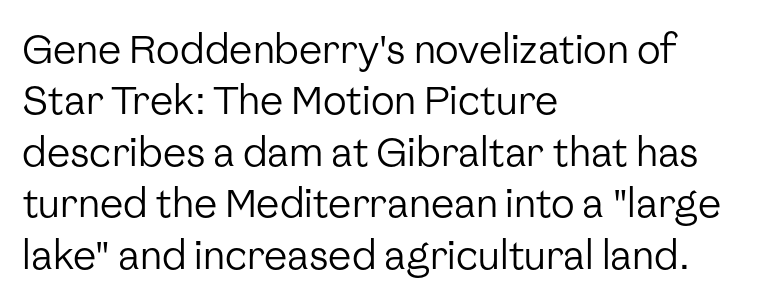
{"serif": "no", "italic": "no", "bold": "no", "weight": "regular", "width": "normal", "stroke_contrast": "low", "x_height": "medium", "monospaced": "no", "underline": "no", "align": "left", "line_spacing": "normal", "line_spacing_ratio": 1.32, "letter_spacing": "normal", "letter_spacing_em": 0.0, "glyph_px": 39}
